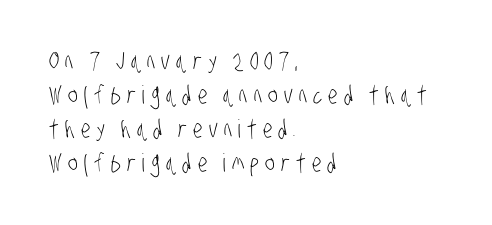
The image shows 25 px text type; set left-aligned, normal line spacing (1.36x), unusually wide letter spacing (+0.24 em), not underlined.
